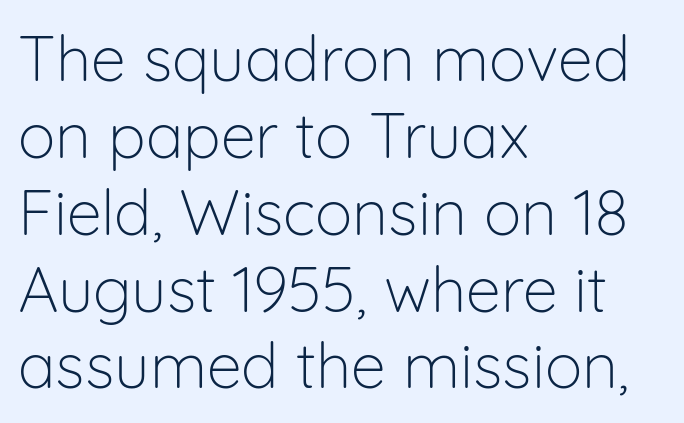
The image shows 63 px light sans-serif type, upright; set left-aligned, line spacing 1.22x, normal letter spacing, not underlined; low stroke contrast and a medium x-height.
